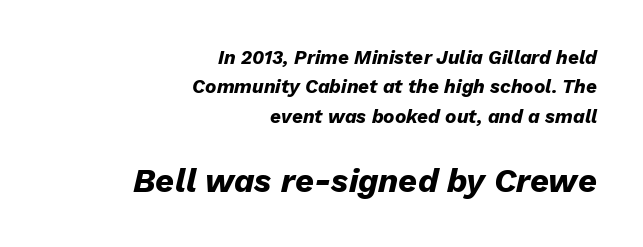
Here the glyphs are tracked normally, forming tight word shapes. Characters are canted at an angle relative to the baseline's perpendicular. The passage shown is typed in a proportional face where columns would drift. Each row of text sits above clean, open space. If you drew a ruler down the right edge, every line would touch it. How heavy is the stroke? Heavy — this is a bold.
